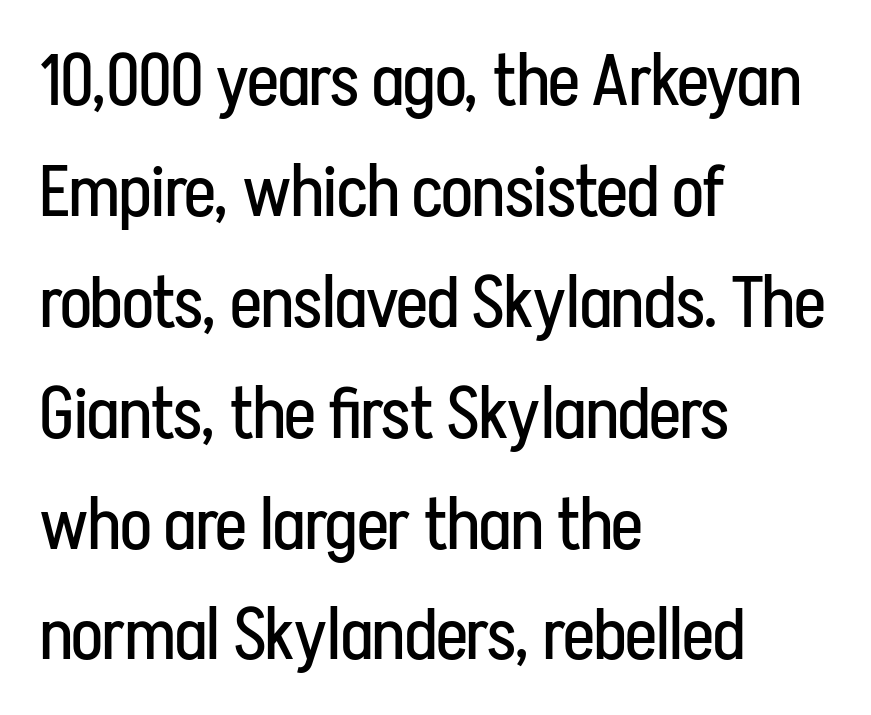
{"serif": "no", "italic": "no", "bold": "no", "weight": "regular", "width": "condensed", "stroke_contrast": "low", "x_height": "medium", "monospaced": "no", "underline": "no", "align": "left", "line_spacing": "normal", "line_spacing_ratio": 1.54, "letter_spacing": "normal", "letter_spacing_em": 0.0, "glyph_px": 72}
